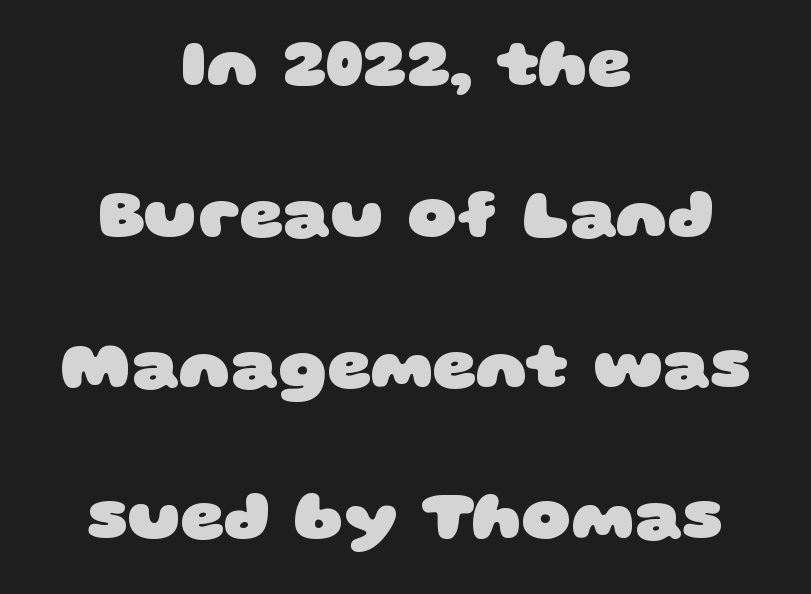
{"serif": "no", "bold": "yes", "weight": "heavy", "width": "wide", "stroke_contrast": "low", "x_height": "large", "monospaced": "no", "underline": "no", "align": "center", "line_spacing": "loose", "line_spacing_ratio": 2.22, "letter_spacing": "normal", "letter_spacing_em": 0.0, "glyph_px": 68}
